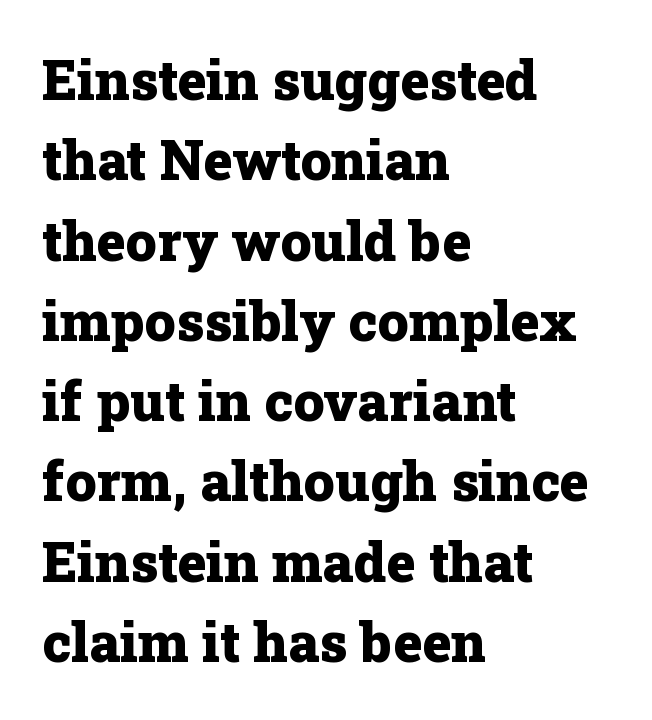
{"serif": "yes", "italic": "no", "bold": "yes", "weight": "heavy", "width": "normal", "stroke_contrast": "low", "x_height": "medium", "monospaced": "no", "underline": "no", "align": "left", "line_spacing": "normal", "line_spacing_ratio": 1.46, "letter_spacing": "normal", "letter_spacing_em": 0.0, "glyph_px": 55}
